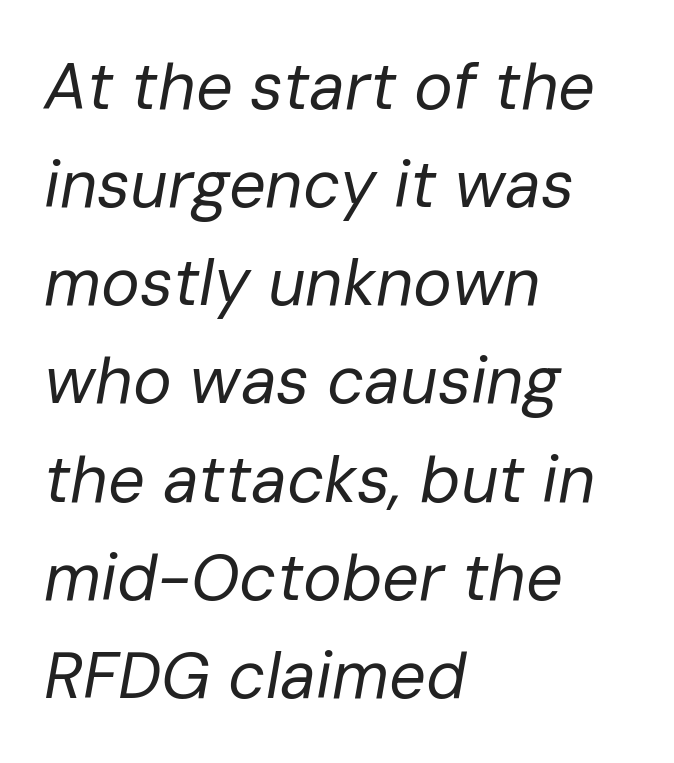
Q: Is the text bold? A: No.
Q: Is the text italic (slanted)? A: Yes, it leans right by about 10 degrees.
Q: Is the text underlined? A: No.
Q: How is the paragraph aligned? A: Left-aligned.
Q: Is the spacing between letters normal or unusually wide? A: Normal.
Q: Is the spacing between lines tight, normal or loose? A: Normal.
Q: Width (condensed, normal, or wide)? A: Normal.
Q: Stroke contrast? A: Low.
Q: x-height? A: Medium.
Q: Monospaced? A: No.
